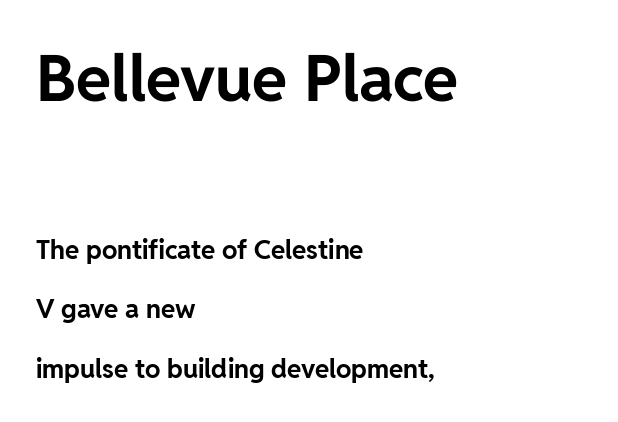
The image shows 64 px bold sans-serif type, upright; set left-aligned, loose line spacing (2.27x), normal letter spacing, not underlined; the first (top) block is 2.46x larger; low stroke contrast and a medium x-height.
